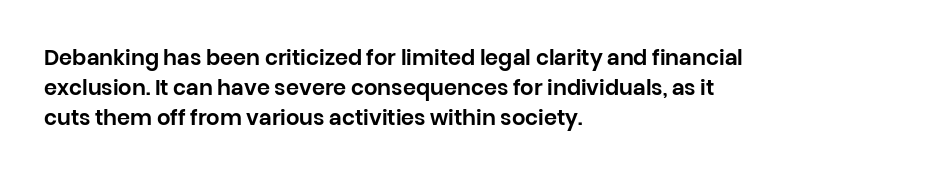
Q: Is the text italic (slanted)? A: No, it is upright.
Q: Is the text underlined? A: No.
Q: How is the paragraph aligned? A: Left-aligned.
Q: Is the spacing between letters normal or unusually wide? A: Normal.
Q: Is the spacing between lines tight, normal or loose? A: Normal.
